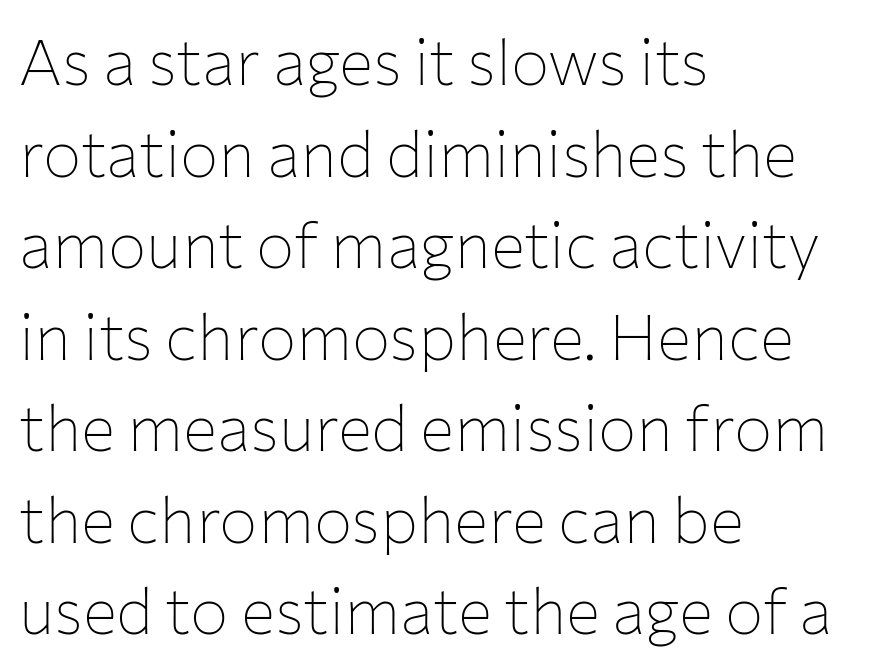
The image shows 64 px thin sans-serif type, upright; set left-aligned, normal line spacing (1.43x), normal letter spacing, not underlined; low stroke contrast and a medium x-height.
